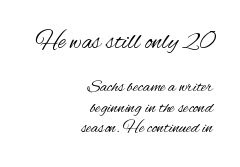
Q: Is the text bold? A: No.
Q: Is the text italic (slanted)? A: Yes.
Q: Is the text underlined? A: No.
Q: How is the paragraph aligned? A: Right-aligned.
Q: Is the spacing between letters normal or unusually wide? A: Normal.
Q: Which block of text is set in a larger size, the first (top) or the second (bottom)? A: The first (top) one.
